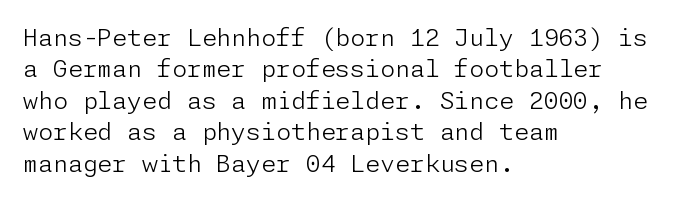
Q: Is the text bold? A: No.
Q: Is the text italic (slanted)? A: No, it is upright.
Q: Is the text underlined? A: No.
Q: How is the paragraph aligned? A: Left-aligned.
Q: Is the spacing between letters normal or unusually wide? A: Normal.
Q: Is the spacing between lines tight, normal or loose? A: Normal.
